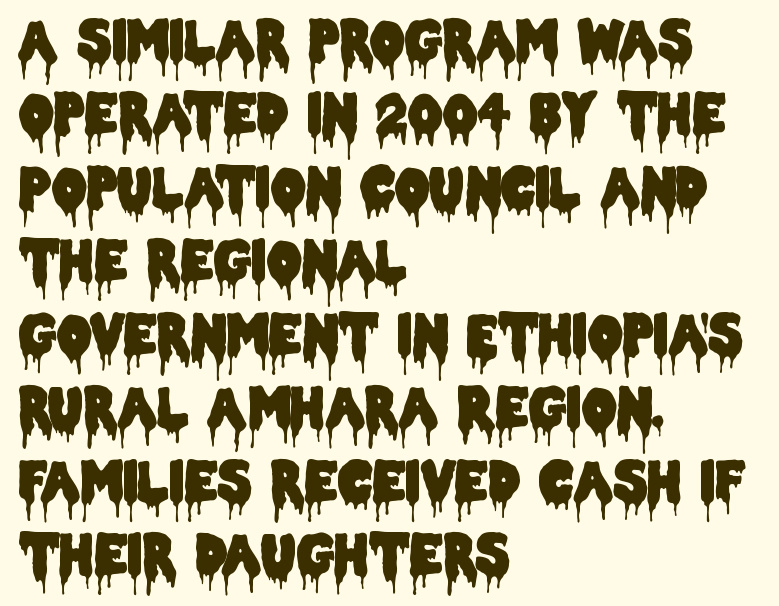
Q: Is the text italic (slanted)? A: No, it is upright.
Q: Is the typeface a serif or a sans-serif typeface? A: Sans-serif.
Q: Is the text underlined? A: No.
Q: How is the paragraph aligned? A: Left-aligned.
Q: Is the spacing between letters normal or unusually wide? A: Normal.
Q: Is the spacing between lines tight, normal or loose? A: Normal.
Q: Width (condensed, normal, or wide)? A: Condensed.
Q: Stroke contrast? A: Low.
Q: x-height? A: Large.
Q: Monospaced? A: No.
